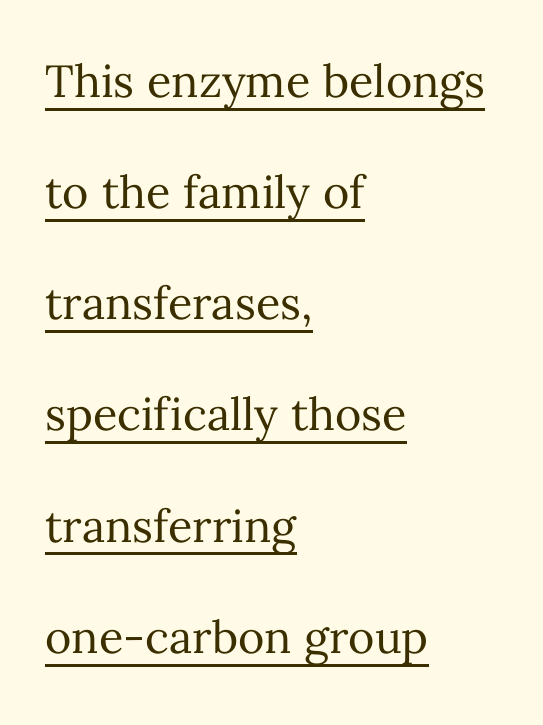
Character widths vary here, with narrow letters taking less room than wide ones. Stroke mass is kept to a normal reading level or below. Notice how a bar underscores the lettering throughout. Words appear dense and cohesive because spacing is normal. When letters stand straight like this, we call the style roman or upright. The line-height multiplier appears high, well above default.
